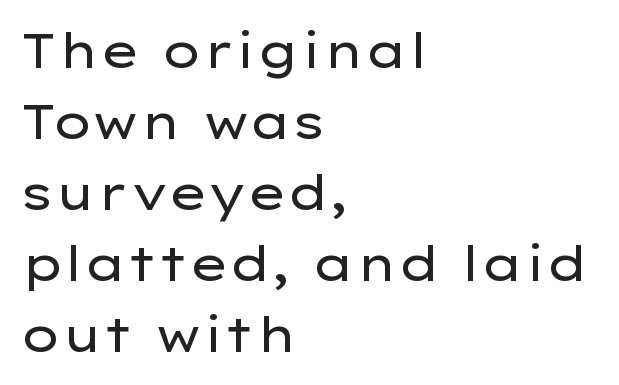
Posture: straight, roman, zero tilt. The characters display no serif detailing; their extremities are plain. The line texture is even and compact thanks to regular tracking. Character widths vary here, with narrow letters taking less room than wide ones.
